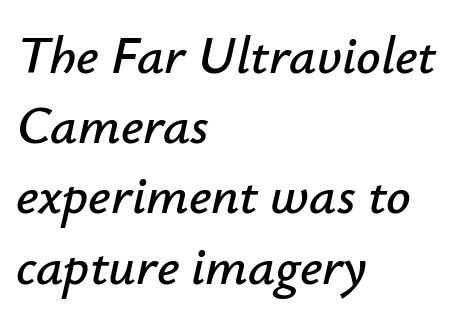
Q: Is the text italic (slanted)? A: Yes, it leans right by about 12 degrees.
Q: Is the text underlined? A: No.
Q: How is the paragraph aligned? A: Left-aligned.
Q: Is the spacing between letters normal or unusually wide? A: Normal.
Q: Is the spacing between lines tight, normal or loose? A: Normal.
Q: Width (condensed, normal, or wide)? A: Normal.
Q: Stroke contrast? A: Low.
Q: x-height? A: Small.
Q: Monospaced? A: No.
